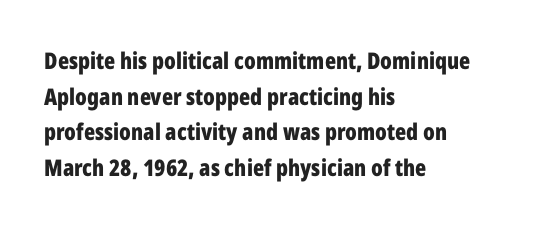
Q: Is the text bold? A: Yes.
Q: Is the text italic (slanted)? A: No, it is upright.
Q: Is the text underlined? A: No.
Q: How is the paragraph aligned? A: Left-aligned.
Q: Is the spacing between letters normal or unusually wide? A: Normal.
Q: Is the spacing between lines tight, normal or loose? A: Normal.
